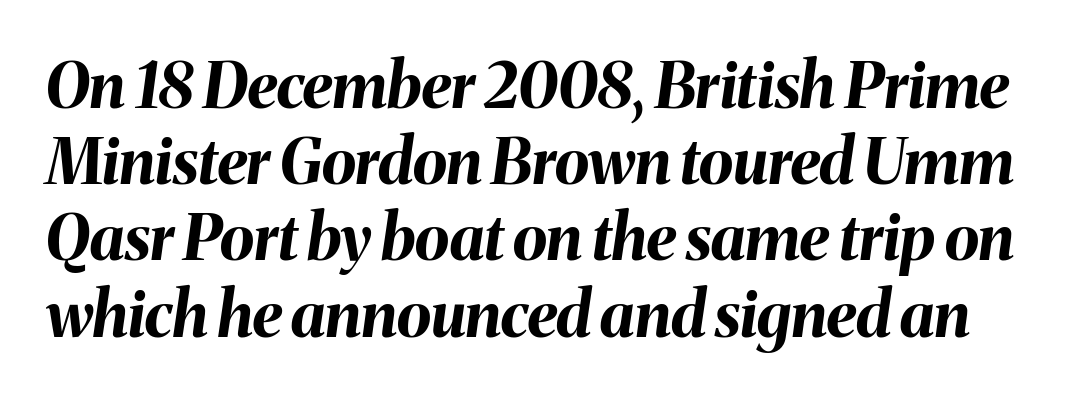
The image shows 63 px bold type, italic (leaning right); set line spacing 1.21x, normal letter spacing, not underlined; medium stroke contrast and a medium x-height.
